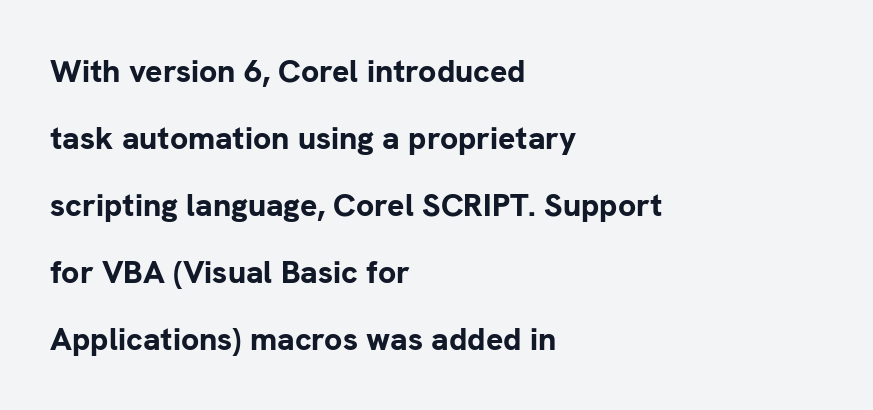
Q: Is the text bold? A: Yes.
Q: Is the text italic (slanted)? A: No, it is upright.
Q: Is the typeface a serif or a sans-serif typeface? A: Sans-serif.
Q: Is the text underlined? A: No.
Q: How is the paragraph aligned? A: Left-aligned.
Q: Is the spacing between letters normal or unusually wide? A: Normal.
Q: Is the spacing between lines tight, normal or loose? A: Loose.
Q: Width (condensed, normal, or wide)? A: Normal.
Q: Stroke contrast? A: Low.
Q: x-height? A: Medium.
Q: Monospaced? A: No.
